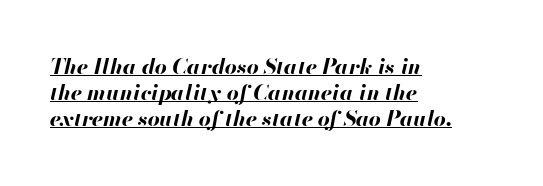
Q: Is the text bold? A: Yes.
Q: Is the text italic (slanted)? A: Yes, it leans right by about 13 degrees.
Q: Is the text underlined? A: Yes.
Q: How is the paragraph aligned? A: Left-aligned.
Q: Is the spacing between letters normal or unusually wide? A: Normal.
